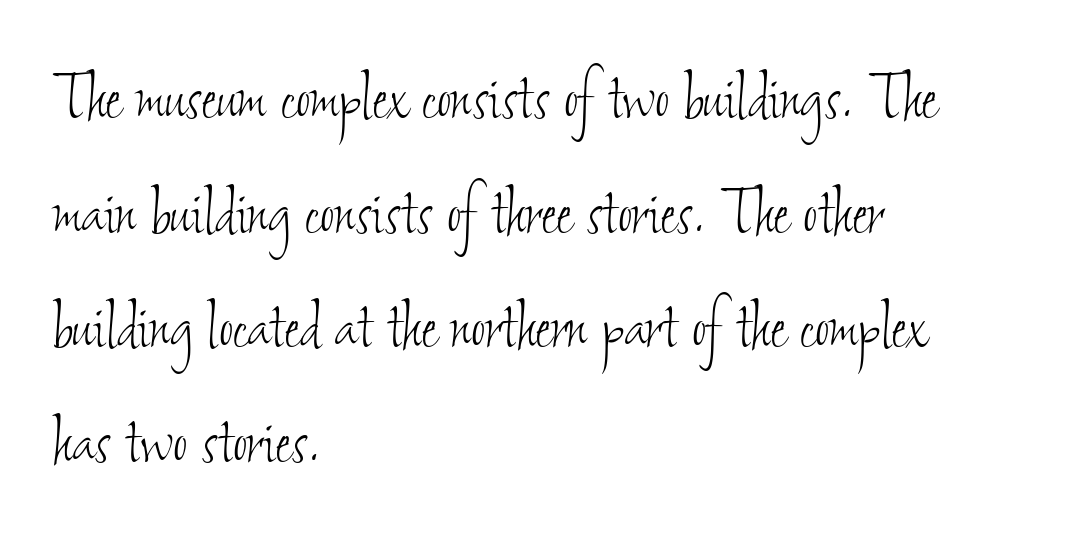
{"bold": "no", "weight": "thin", "width": "condensed", "stroke_contrast": "low", "x_height": "small", "monospaced": "no", "underline": "no", "align": "left", "line_spacing": "normal", "line_spacing_ratio": 1.47, "letter_spacing": "normal", "letter_spacing_em": 0.0, "glyph_px": 78}
